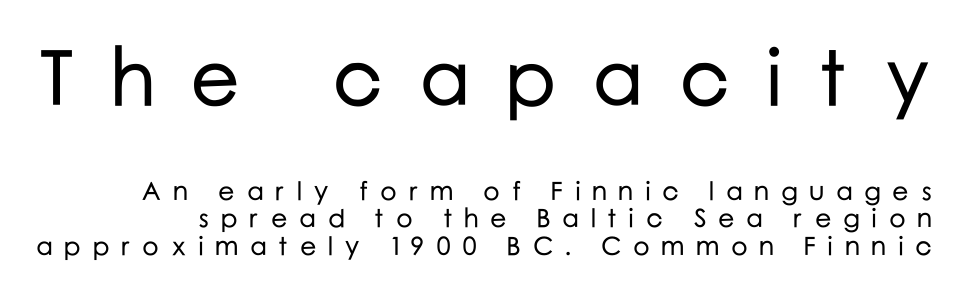
Q: Is the text italic (slanted)? A: No, it is upright.
Q: Is the typeface a serif or a sans-serif typeface? A: Sans-serif.
Q: Is the text underlined? A: No.
Q: Is the spacing between letters normal or unusually wide? A: Unusually wide.
Q: Is the spacing between lines tight, normal or loose? A: Tight.
Q: Which block of text is set in a larger size, the first (top) or the second (bottom)? A: The first (top) one.
Q: Width (condensed, normal, or wide)? A: Normal.
Q: Stroke contrast? A: Low.
Q: x-height? A: Medium.
Q: Monospaced? A: No.
